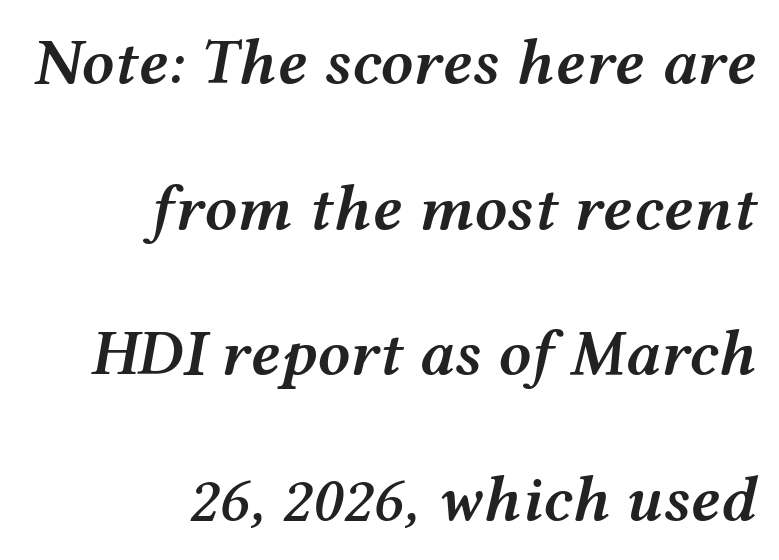
The image shows 65 px semibold, wide type, italic (leaning right); set right-aligned, loose line spacing (2.24x), normal letter spacing, not underlined; medium stroke contrast and a medium x-height.
